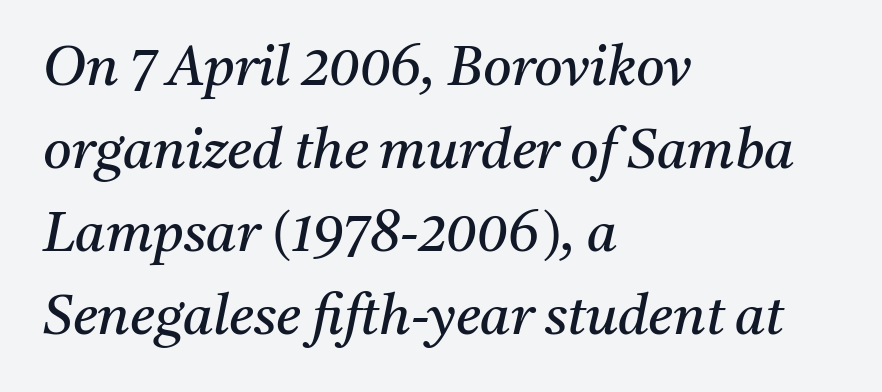
Q: Is the text bold? A: No.
Q: Is the text italic (slanted)? A: Yes, it leans right by about 11 degrees.
Q: Is the typeface a serif or a sans-serif typeface? A: Serif.
Q: Is the text underlined? A: No.
Q: How is the paragraph aligned? A: Left-aligned.
Q: Is the spacing between letters normal or unusually wide? A: Normal.
Q: Is the spacing between lines tight, normal or loose? A: Normal.
Q: Width (condensed, normal, or wide)? A: Normal.
Q: Stroke contrast? A: Medium.
Q: x-height? A: Medium.
Q: Monospaced? A: No.
